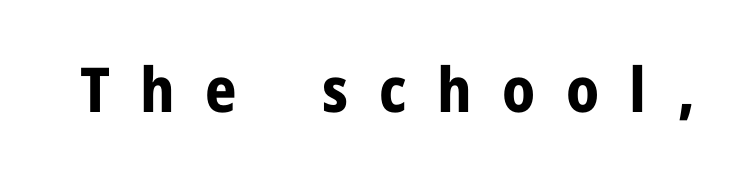
Q: Is the text bold? A: Yes.
Q: Is the text italic (slanted)? A: No, it is upright.
Q: Is the typeface a serif or a sans-serif typeface? A: Sans-serif.
Q: Is the text underlined? A: No.
Q: Is the spacing between letters normal or unusually wide? A: Unusually wide.
Q: Width (condensed, normal, or wide)? A: Normal.
Q: Stroke contrast? A: Low.
Q: x-height? A: Medium.
Q: Monospaced? A: No.
